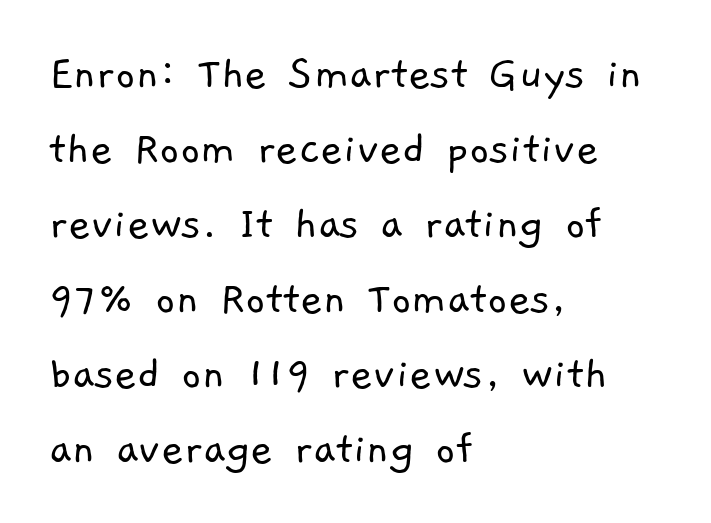
Proportional: the letters do not fall into vertical columns. Unmarked baselines from the first word to the last. What stands out about the letter spacing? Nothing — it is the standard amount. Ink coverage per letter is moderate at most. These lines are composed in type without serifs. The text block is weighted toward the left margin, trailing off unevenly rightward.
